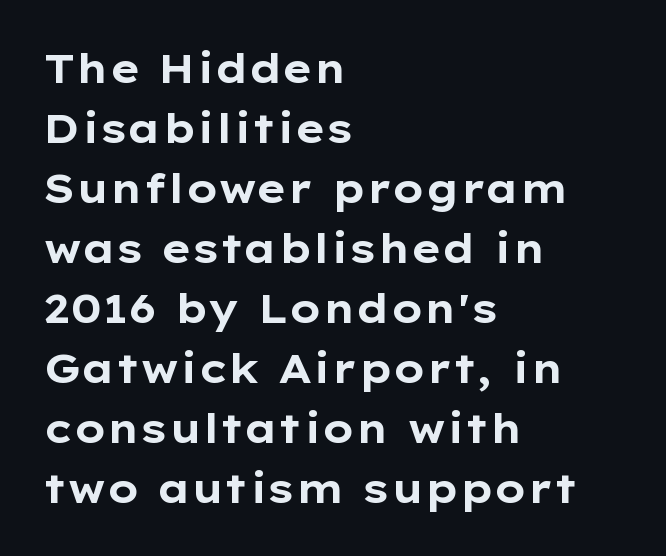
The image shows 40 px bold, wide sans-serif type, upright; set left-aligned, normal line spacing (1.5x), normal letter spacing, not underlined; low stroke contrast and a medium x-height.
